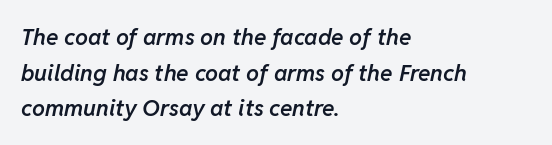
{"italic": "yes", "lean": "right", "slant_degrees": 11, "bold": "semi", "underline": "no", "align": "left", "line_spacing": "normal", "line_spacing_ratio": 1.55, "letter_spacing": "normal", "letter_spacing_em": 0.0, "glyph_px": 23}
